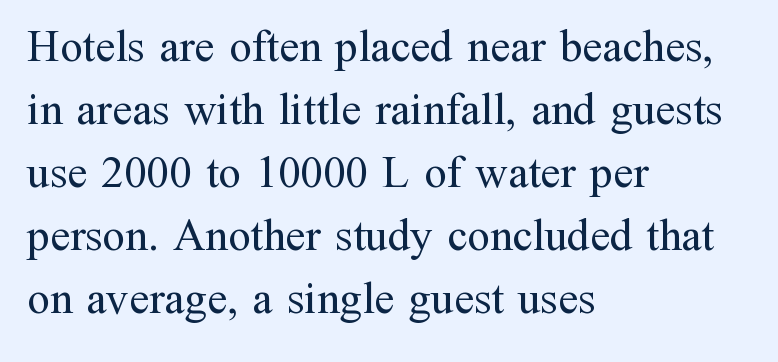
{"serif": "yes", "italic": "no", "bold": "no", "weight": "regular", "width": "normal", "stroke_contrast": "medium", "x_height": "medium", "monospaced": "no", "underline": "no", "align": "left", "line_spacing": "normal", "line_spacing_ratio": 1.4, "letter_spacing": "normal", "letter_spacing_em": 0.0, "glyph_px": 45}
